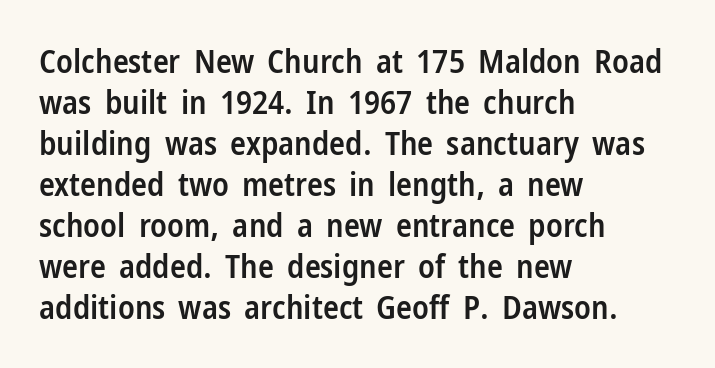
{"serif": "no", "italic": "no", "bold": "semi", "weight": "semibold", "width": "condensed", "stroke_contrast": "low", "x_height": "medium", "monospaced": "no", "underline": "no", "align": "left", "line_spacing_ratio": 1.24, "letter_spacing": "normal", "letter_spacing_em": 0.0, "glyph_px": 33}
